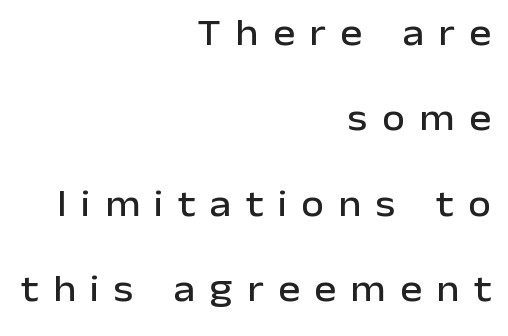
{"serif": "no", "italic": "no", "width": "normal", "stroke_contrast": "low", "x_height": "medium", "monospaced": "no", "underline": "no", "align": "right", "line_spacing": "loose", "line_spacing_ratio": 2.31, "letter_spacing": "wide", "letter_spacing_em": 0.39, "glyph_px": 37}
